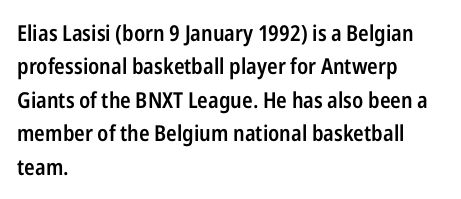
The image shows 22 px text type, upright; set left-aligned, normal line spacing (1.52x), normal letter spacing, not underlined.
